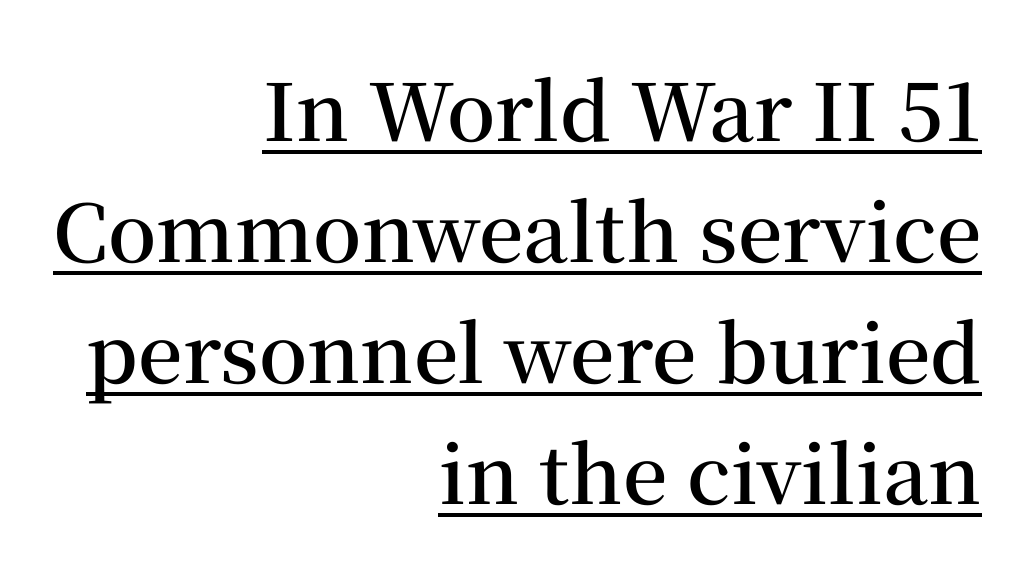
{"serif": "yes", "italic": "no", "bold": "semi", "weight": "semibold", "width": "normal", "stroke_contrast": "medium", "x_height": "medium", "monospaced": "no", "underline": "yes", "align": "right", "line_spacing": "normal", "line_spacing_ratio": 1.53, "letter_spacing": "normal", "letter_spacing_em": 0.0, "glyph_px": 79}
